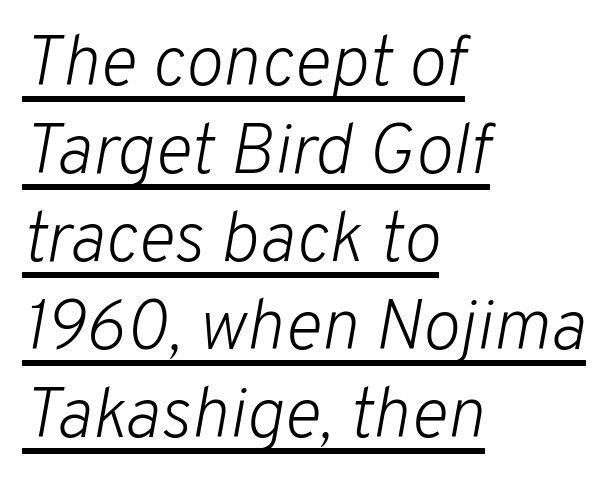
Q: Is the text bold? A: No.
Q: Is the text italic (slanted)? A: Yes, it leans right by about 10 degrees.
Q: Is the text underlined? A: Yes.
Q: How is the paragraph aligned? A: Left-aligned.
Q: Is the spacing between letters normal or unusually wide? A: Normal.
Q: Width (condensed, normal, or wide)? A: Normal.
Q: Stroke contrast? A: Low.
Q: x-height? A: Medium.
Q: Monospaced? A: No.
